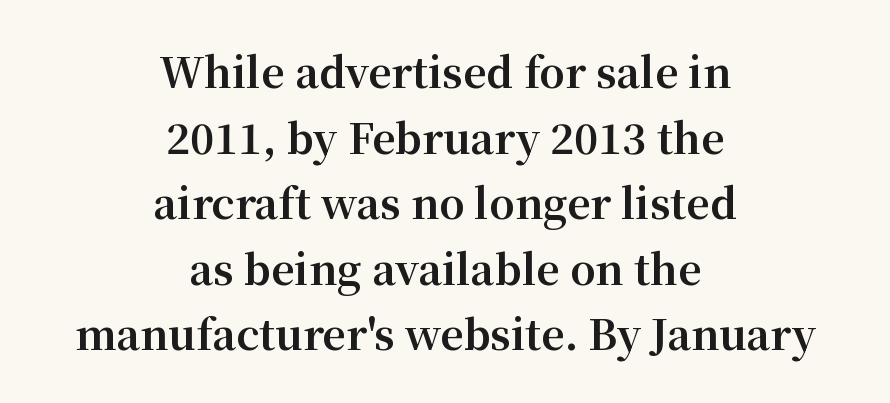
The foot of each line stays bare and open. Vertical strokes here are truly vertical. Students, this is bold: see how much ink each stroke carries. In terms of letterspacing, this is plain default setting. A serif font was chosen for this passage.
